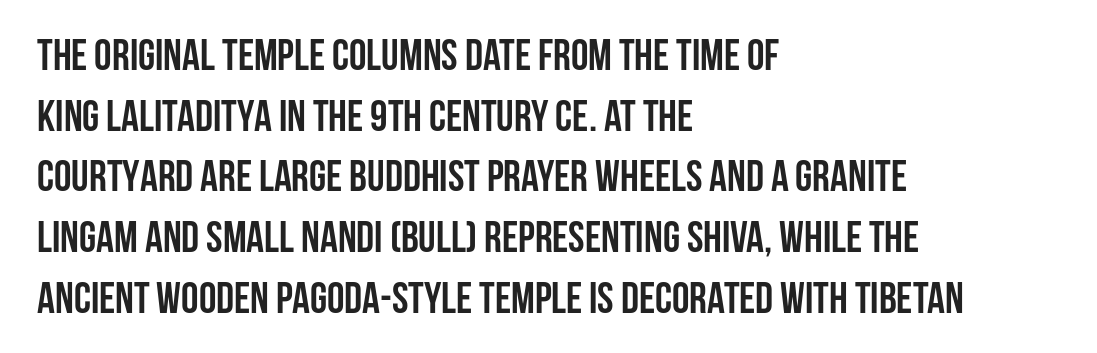
{"serif": "no", "italic": "no", "bold": "yes", "weight": "semibold", "width": "condensed", "stroke_contrast": "low", "x_height": "large", "monospaced": "no", "underline": "no", "align": "left", "line_spacing": "normal", "line_spacing_ratio": 1.38, "letter_spacing": "normal", "letter_spacing_em": 0.0, "glyph_px": 44}
